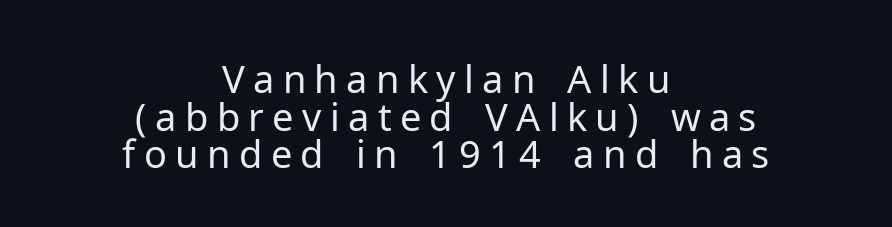
Q: Is the text bold? A: No.
Q: Is the text italic (slanted)? A: No, it is upright.
Q: Is the typeface a serif or a sans-serif typeface? A: Sans-serif.
Q: Is the text underlined? A: No.
Q: How is the paragraph aligned? A: Centered.
Q: Is the spacing between letters normal or unusually wide? A: Unusually wide.
Q: Is the spacing between lines tight, normal or loose? A: Tight.
Q: Width (condensed, normal, or wide)? A: Normal.
Q: Stroke contrast? A: Low.
Q: x-height? A: Medium.
Q: Monospaced? A: No.
